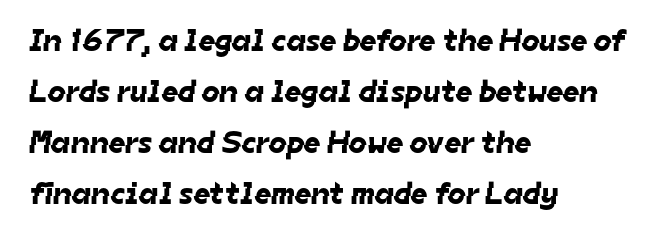
Q: Is the typeface a serif or a sans-serif typeface? A: Sans-serif.
Q: Is the text underlined? A: No.
Q: How is the paragraph aligned? A: Left-aligned.
Q: Is the spacing between letters normal or unusually wide? A: Normal.
Q: Is the spacing between lines tight, normal or loose? A: Normal.
Q: Width (condensed, normal, or wide)? A: Normal.
Q: Stroke contrast? A: Low.
Q: x-height? A: Medium.
Q: Monospaced? A: No.
